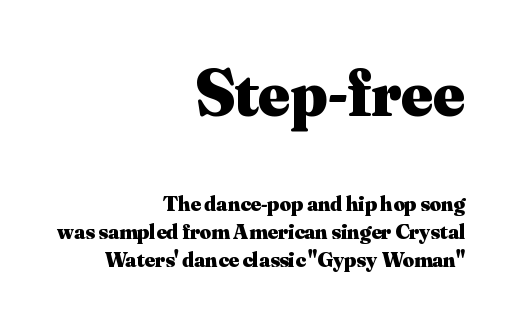
The image shows 67 px heavy serif type, upright; set right-aligned, normal line spacing (1.27x), normal letter spacing, not underlined; the first (top) block is 3.05x larger; medium stroke contrast and a small x-height.
